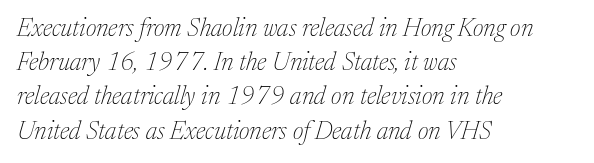
Honestly, there is no underline to notice here at all. Tall strokes in this sample are angled rather than plumb. Compared with a centered layout, this one pins lines to the left instead. Each new line begins a customary step beneath the previous one.
